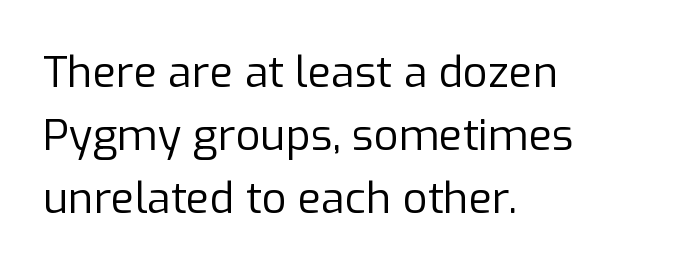
Q: Is the text bold? A: No.
Q: Is the text italic (slanted)? A: No, it is upright.
Q: Is the typeface a serif or a sans-serif typeface? A: Sans-serif.
Q: Is the text underlined? A: No.
Q: How is the paragraph aligned? A: Left-aligned.
Q: Is the spacing between letters normal or unusually wide? A: Normal.
Q: Is the spacing between lines tight, normal or loose? A: Normal.
Q: Width (condensed, normal, or wide)? A: Normal.
Q: Stroke contrast? A: Low.
Q: x-height? A: Medium.
Q: Monospaced? A: No.
